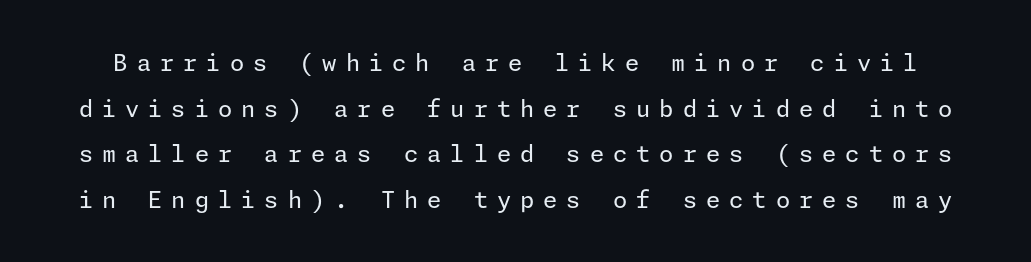
Q: Is the text bold? A: No.
Q: Is the text italic (slanted)? A: No, it is upright.
Q: Is the text underlined? A: No.
Q: Is the spacing between letters normal or unusually wide? A: Unusually wide.
Q: Is the spacing between lines tight, normal or loose? A: Loose.
